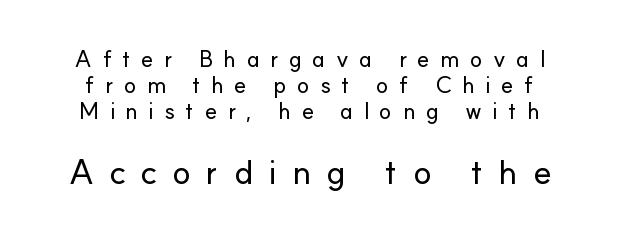
The image shows 34 px sans-serif type, upright; set tight line spacing (1.14x), unusually wide letter spacing (+0.45 em), not underlined; the second (bottom) block is 1.48x larger; low stroke contrast and a small x-height.
